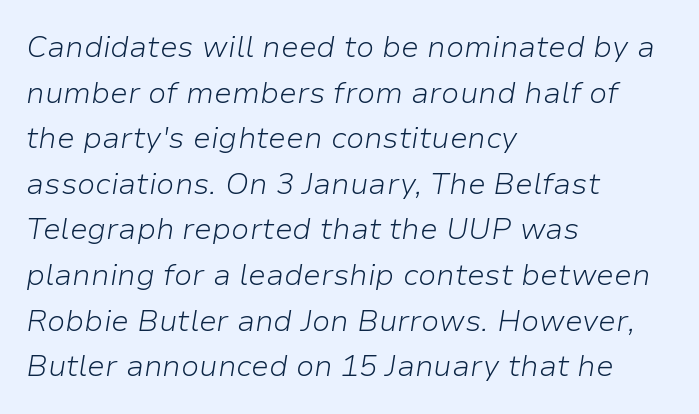
{"italic": "yes", "lean": "right", "slant_degrees": 9, "bold": "no", "weight": "light", "width": "normal", "stroke_contrast": "low", "x_height": "medium", "monospaced": "no", "underline": "no", "align": "left", "line_spacing": "normal", "line_spacing_ratio": 1.52, "letter_spacing": "normal", "letter_spacing_em": 0.0, "glyph_px": 30}
